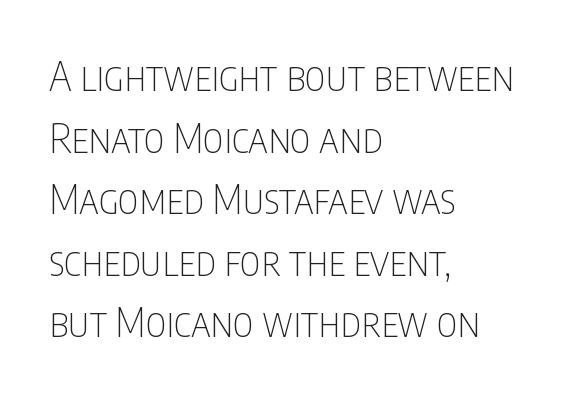
The image shows 40 px thin, condensed sans-serif type, upright; set left-aligned, normal line spacing (1.54x), normal letter spacing, not underlined; low stroke contrast and a large x-height.
